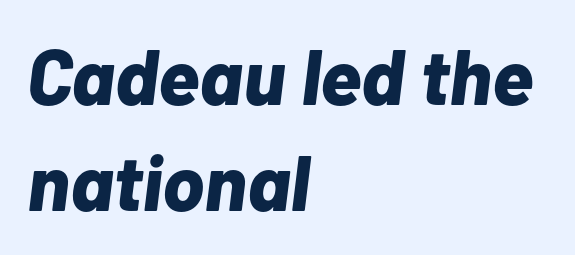
The image shows 78 px bold type, italic (leaning right); set left-aligned, normal line spacing (1.36x), normal letter spacing, not underlined; low stroke contrast and a medium x-height.
